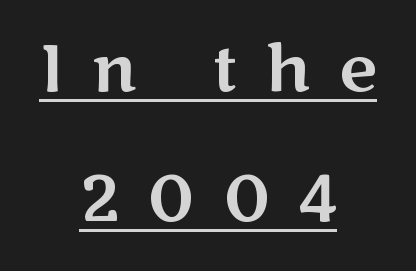
These lines were composed using upright roman letters. If you measured baseline to baseline, you'd find a long distance. Do the characters align in a grid? No, the font is proportional. These lines are composed in type without serifs.
